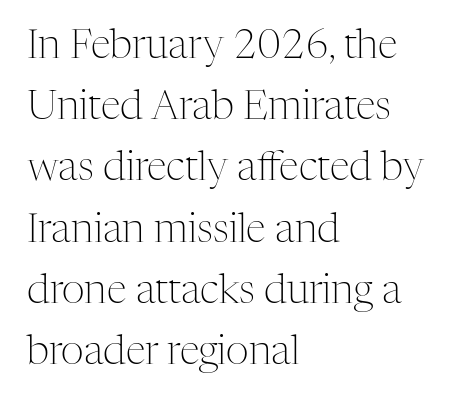
Words float on clear page, feet unadorned. No italicization has been applied; the sample stays upright. Every row of glyphs begins at an identical x-position on the left. There is no visible air inserted between adjacent glyphs. You could not count columns in this text — the font is proportionally spaced.
